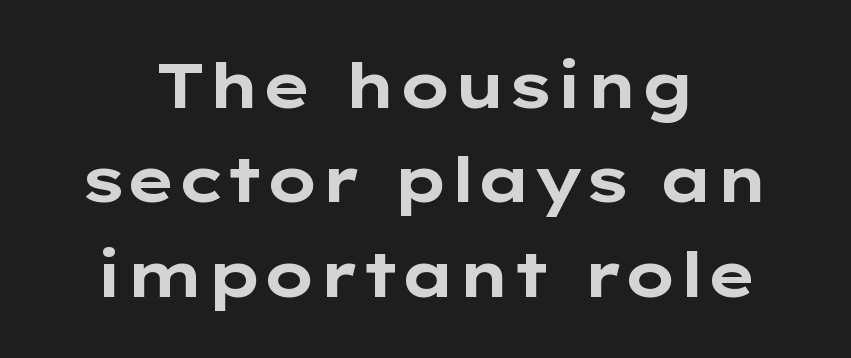
{"serif": "no", "italic": "no", "bold": "yes", "weight": "bold", "width": "wide", "stroke_contrast": "low", "x_height": "medium", "monospaced": "no", "underline": "no", "align": "center", "line_spacing": "normal", "line_spacing_ratio": 1.5, "letter_spacing": "normal", "letter_spacing_em": 0.0, "glyph_px": 63}
